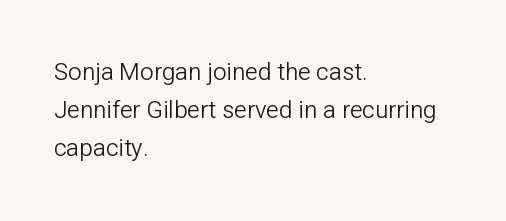
Caption: standard tracking, unaltered. How would I describe the line gaps? Plain and ordinary. Notice how the stems are strictly vertical — no italics here. The typeface has the unassuming heft of standard copy or less. The lines are quadded left.
